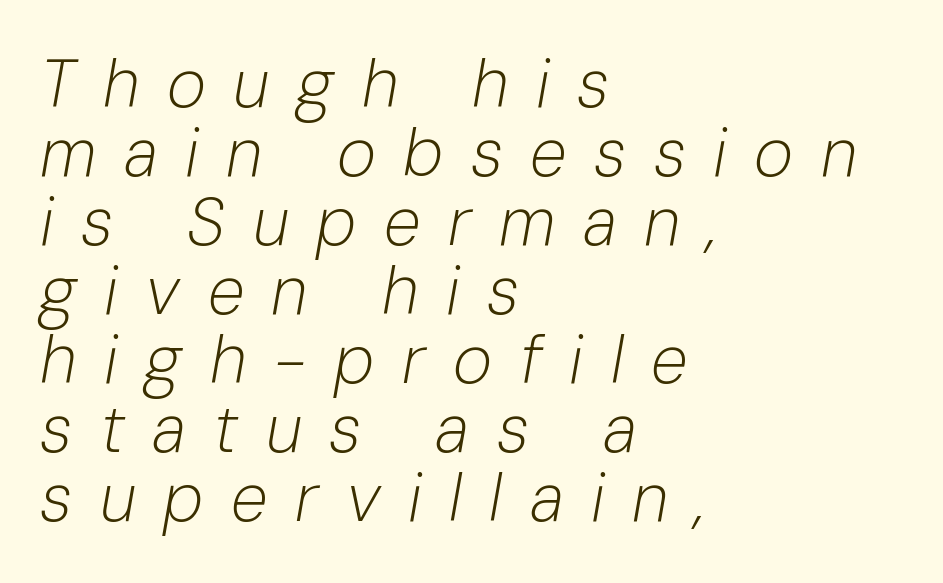
Q: Is the text bold? A: No.
Q: Is the text italic (slanted)? A: Yes, it leans right by about 10 degrees.
Q: Is the text underlined? A: No.
Q: How is the paragraph aligned? A: Left-aligned.
Q: Is the spacing between letters normal or unusually wide? A: Unusually wide.
Q: Is the spacing between lines tight, normal or loose? A: Tight.
Q: Width (condensed, normal, or wide)? A: Normal.
Q: Stroke contrast? A: Low.
Q: x-height? A: Medium.
Q: Monospaced? A: No.
